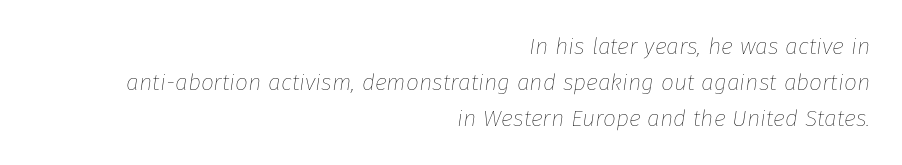
{"italic": "yes", "lean": "right", "slant_degrees": 8, "bold": "no", "underline": "no", "align": "right", "line_spacing": "normal", "line_spacing_ratio": 1.56, "letter_spacing": "normal", "letter_spacing_em": 0.0, "glyph_px": 23}
